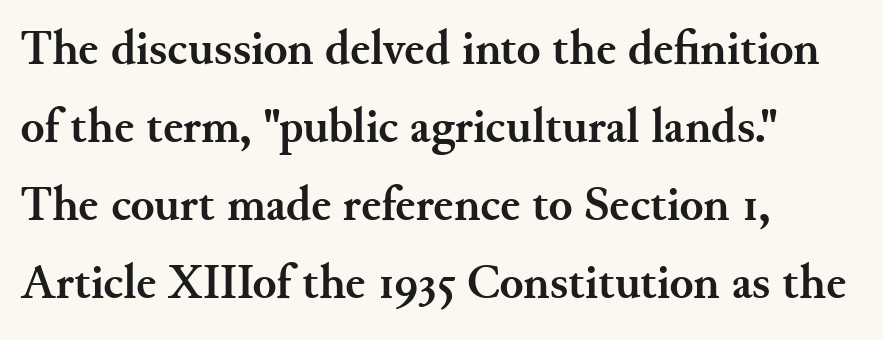
Posture: upright roman. The type family on display is of the serif kind. Line starts are locked; line ends wander. The rendering uses natural spacing where letterforms have individual widths.
